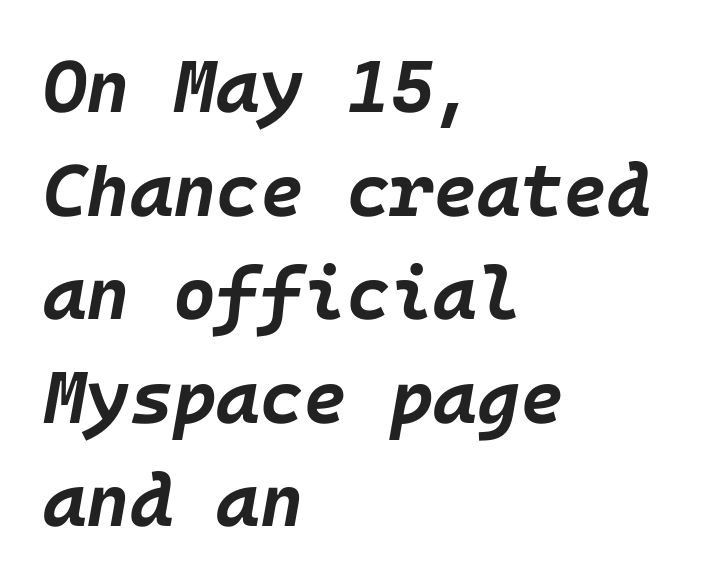
The image shows 74 px bold type, italic (leaning right); set left-aligned, normal line spacing (1.4x), normal letter spacing, not underlined; low stroke contrast and a large x-height.
